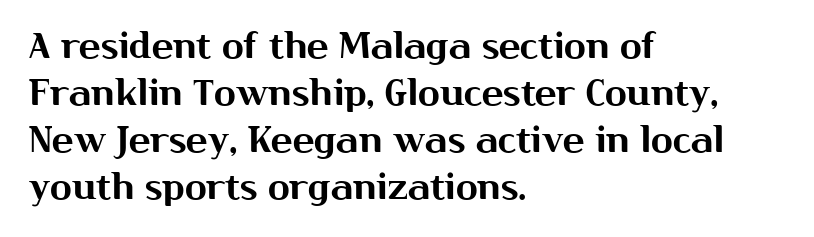
{"serif": "no", "italic": "no", "width": "normal", "stroke_contrast": "medium", "x_height": "medium", "monospaced": "no", "underline": "no", "align": "left", "line_spacing": "normal", "line_spacing_ratio": 1.31, "letter_spacing": "normal", "letter_spacing_em": 0.0, "glyph_px": 36}
